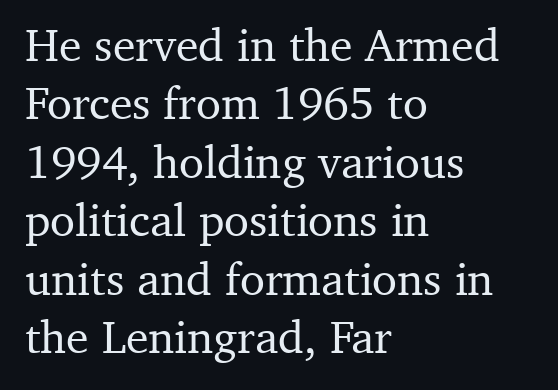
Leading: standard. Rule under the text: the space is simply empty. The passage shown is typed in a proportional face where columns would drift. Unlike a clean sans, this face finishes its strokes with serifs. Words appear dense and cohesive because spacing is normal.
